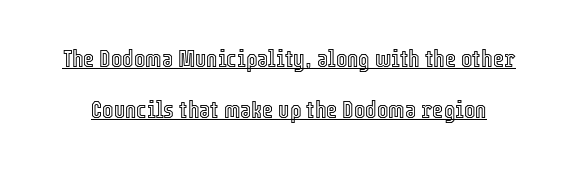
The image shows 24 px text type, upright; set loose line spacing (2.14x), normal letter spacing, underlined.
